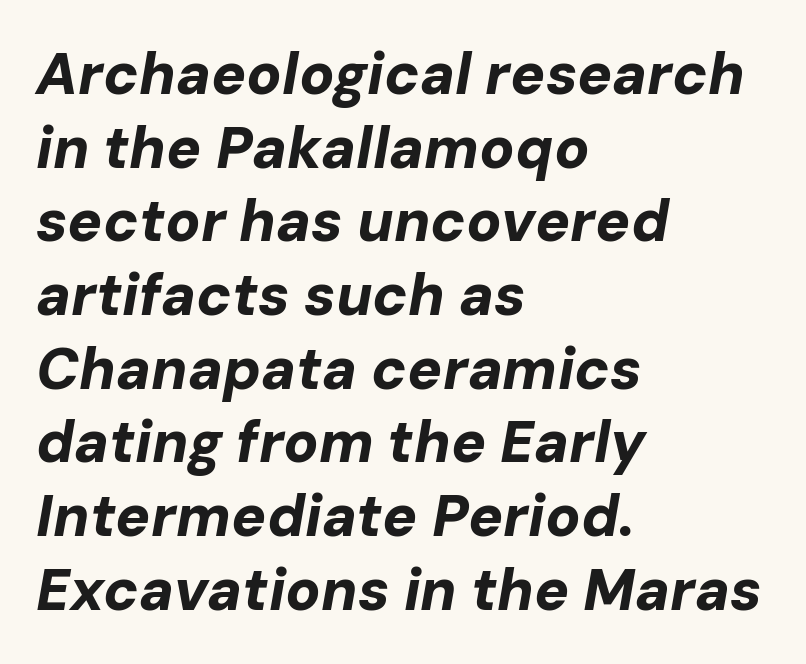
The setting favours the left margin, as ordinary paragraphs usually do. A typesetter would call this zero additional tracking. The strip under each line holds only bare page. The text carries the slant typical of an italic or oblique font. The letters advance in unequal steps, a hallmark of proportional type.
